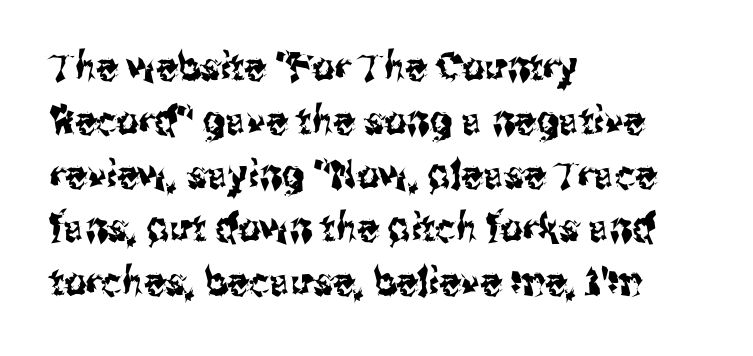
Q: Is the text italic (slanted)? A: No, it is upright.
Q: Is the typeface a serif or a sans-serif typeface? A: Sans-serif.
Q: Is the text underlined? A: No.
Q: How is the paragraph aligned? A: Left-aligned.
Q: Is the spacing between letters normal or unusually wide? A: Normal.
Q: Is the spacing between lines tight, normal or loose? A: Normal.
Q: Width (condensed, normal, or wide)? A: Condensed.
Q: Stroke contrast? A: Medium.
Q: x-height? A: Medium.
Q: Monospaced? A: No.
